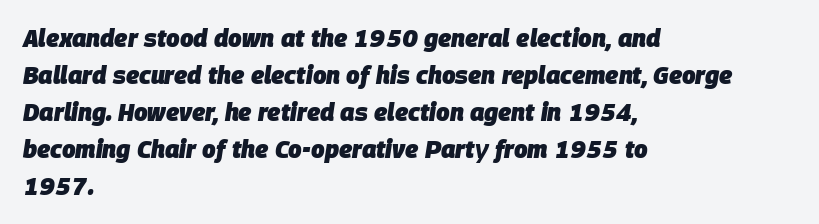
Q: Is the text bold? A: Yes.
Q: Is the text italic (slanted)? A: Yes, it leans right by about 9 degrees.
Q: Is the text underlined? A: No.
Q: How is the paragraph aligned? A: Left-aligned.
Q: Is the spacing between letters normal or unusually wide? A: Normal.
Q: Is the spacing between lines tight, normal or loose? A: Normal.
